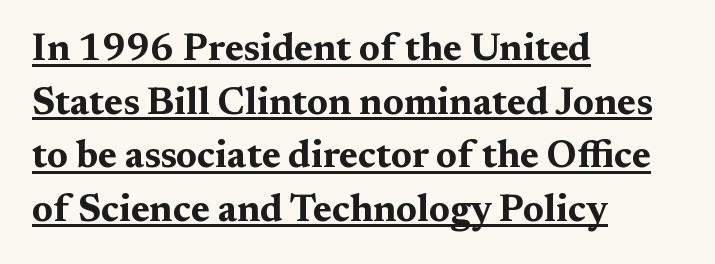
{"serif": "yes", "italic": "no", "bold": "yes", "weight": "bold", "width": "wide", "stroke_contrast": "medium", "x_height": "medium", "monospaced": "no", "underline": "yes", "align": "left", "line_spacing": "normal", "line_spacing_ratio": 1.41, "letter_spacing": "normal", "letter_spacing_em": 0.0, "glyph_px": 38}
